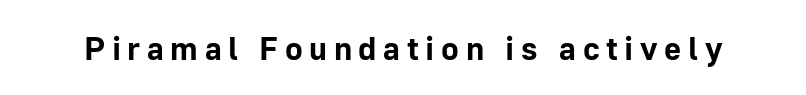
There is plenty of visible air inserted between adjacent glyphs. Each letter keeps its own natural width here, so spacing adapts to shape. The designer went with a sans here, leaving each stem footless. How heavy is the stroke? Heavy — this is a bold.
